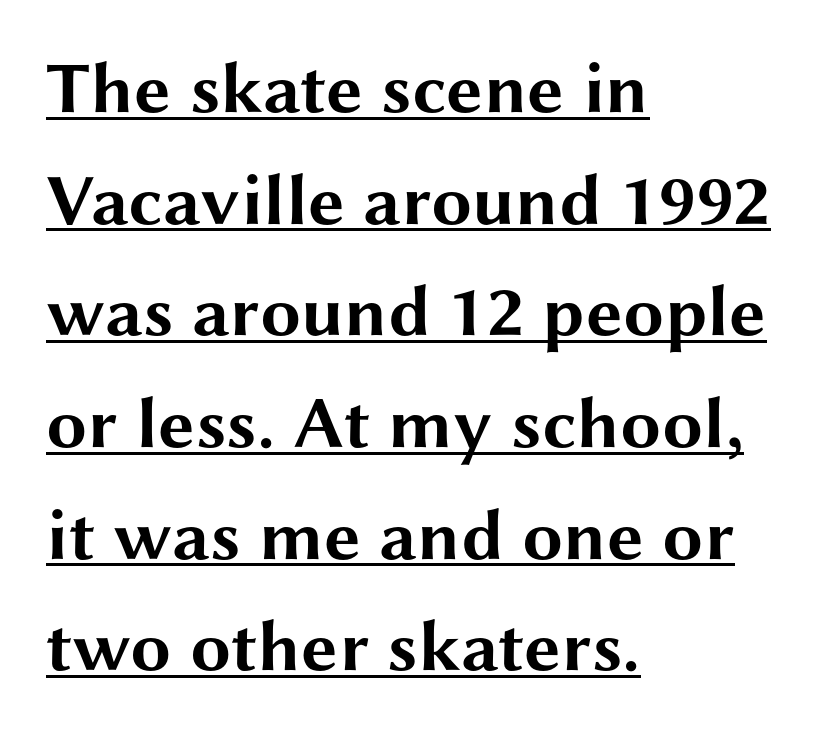
The image shows 73 px bold, wide sans-serif type, upright; set left-aligned, normal line spacing (1.53x), normal letter spacing, underlined; medium stroke contrast and a medium x-height.
